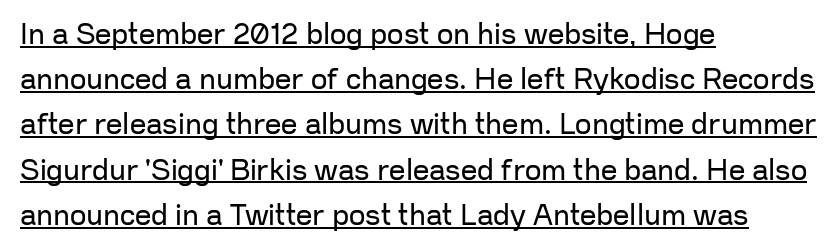
{"serif": "no", "italic": "no", "bold": "no", "weight": "regular", "width": "normal", "stroke_contrast": "low", "x_height": "medium", "monospaced": "no", "underline": "yes", "align": "left", "line_spacing": "normal", "line_spacing_ratio": 1.56, "letter_spacing": "normal", "letter_spacing_em": 0.0, "glyph_px": 29}
